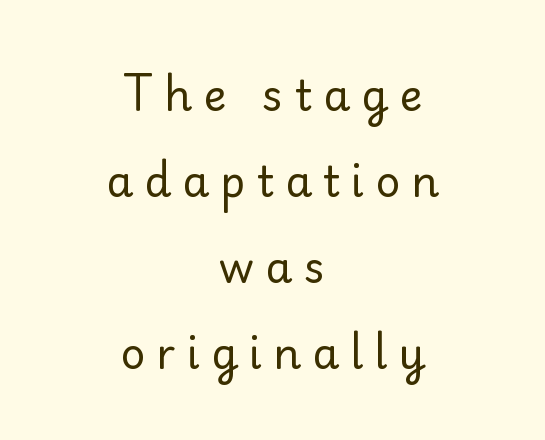
The image shows 43 px regular-weight sans-serif type, upright; set centered, loose line spacing (2.0x), unusually wide letter spacing (+0.26 em), not underlined; low stroke contrast and a small x-height.
